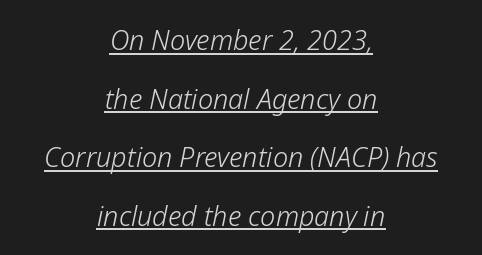
{"italic": "yes", "lean": "right", "slant_degrees": 12, "bold": "no", "underline": "yes", "align": "center", "line_spacing": "loose", "line_spacing_ratio": 2.17, "letter_spacing": "normal", "letter_spacing_em": 0.0, "glyph_px": 27}
